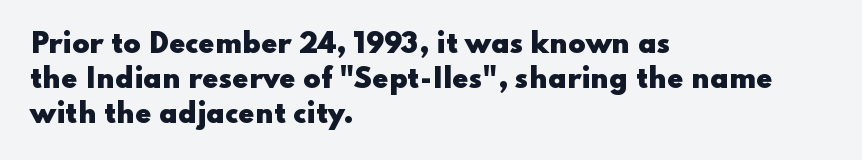
Q: Is the text bold? A: Yes.
Q: Is the text italic (slanted)? A: No, it is upright.
Q: Is the text underlined? A: No.
Q: How is the paragraph aligned? A: Left-aligned.
Q: Is the spacing between letters normal or unusually wide? A: Normal.
Q: Is the spacing between lines tight, normal or loose? A: Normal.
